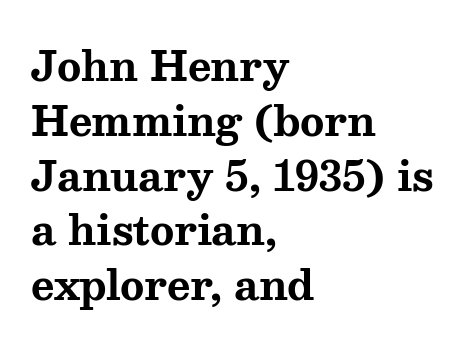
{"serif": "yes", "italic": "no", "bold": "yes", "weight": "bold", "width": "wide", "stroke_contrast": "medium", "x_height": "medium", "monospaced": "no", "underline": "no", "align": "left", "line_spacing": "normal", "line_spacing_ratio": 1.37, "letter_spacing": "normal", "letter_spacing_em": 0.0, "glyph_px": 40}
